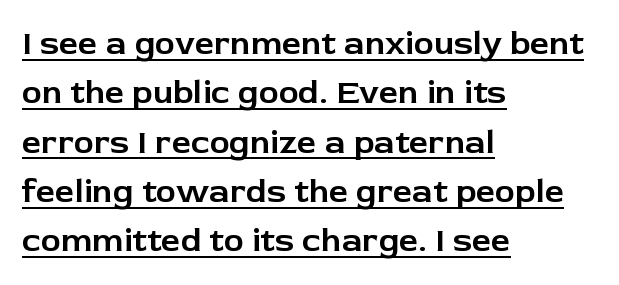
{"serif": "no", "italic": "no", "width": "normal", "stroke_contrast": "low", "x_height": "medium", "monospaced": "no", "underline": "yes", "align": "left", "line_spacing": "normal", "line_spacing_ratio": 1.45, "letter_spacing": "normal", "letter_spacing_em": 0.0, "glyph_px": 34}
